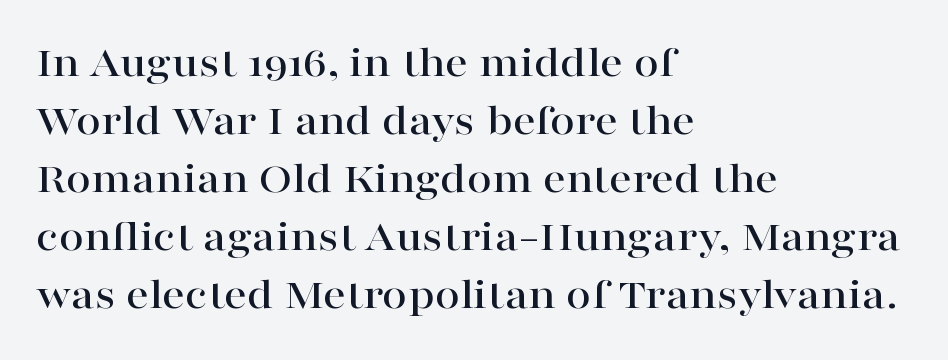
{"serif": "yes", "italic": "no", "width": "wide", "stroke_contrast": "high", "x_height": "medium", "monospaced": "no", "underline": "no", "align": "left", "line_spacing": "normal", "line_spacing_ratio": 1.29, "letter_spacing": "normal", "letter_spacing_em": 0.0, "glyph_px": 45}
